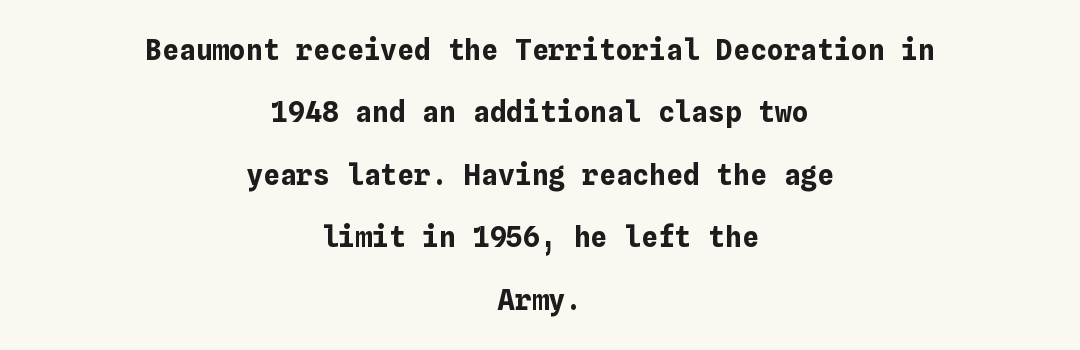
Summary of weight: heavy, a full bold. The face used here is rendered with its standard letterfit. The words here are not underlined. Baseline-to-baseline distance is far greater than the letter height. Does the copy run flush right? No — it is centered line by line. A typesetter would mark this as roman, not italic.
